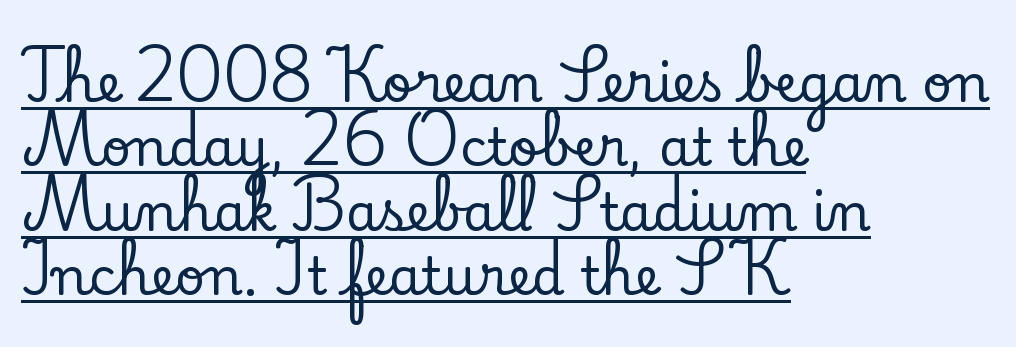
Underlined type. Honestly, the letter spacing is just normal — you wouldn't notice it. Alignment: flush left. The font's upright variant was chosen for this text.
